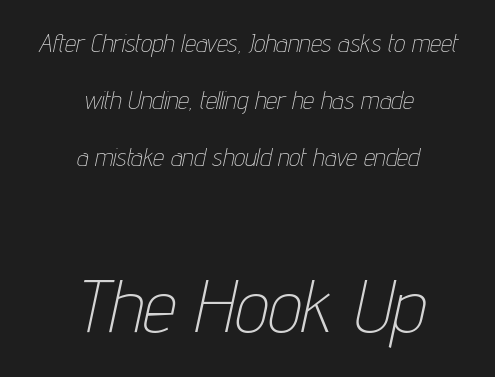
Q: Is the text bold? A: No.
Q: Is the text italic (slanted)? A: Yes, it leans right by about 12 degrees.
Q: Is the text underlined? A: No.
Q: How is the paragraph aligned? A: Centered.
Q: Is the spacing between letters normal or unusually wide? A: Normal.
Q: Is the spacing between lines tight, normal or loose? A: Loose.
Q: Which block of text is set in a larger size, the first (top) or the second (bottom)? A: The second (bottom) one.
Q: Width (condensed, normal, or wide)? A: Condensed.
Q: Stroke contrast? A: Low.
Q: x-height? A: Medium.
Q: Monospaced? A: No.
